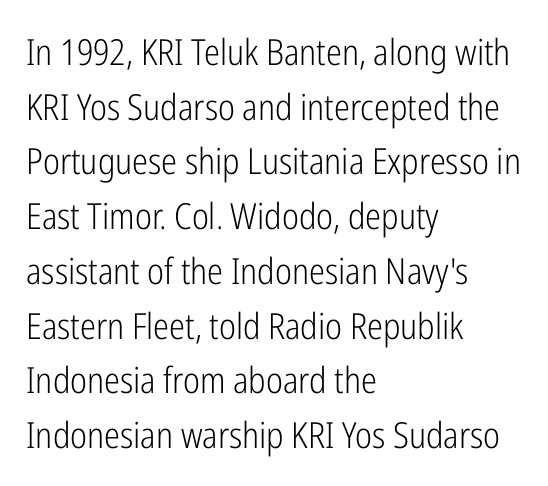
How are the letters spaced? Ordinarily, with no added tracking. The letters advance in unequal steps, a hallmark of proportional type. These lines sit exactly where default settings would place them. Italic: no, the glyphs are upright roman. The rendering shows plain stroke endings on the letterforms — a sans-serif design.
